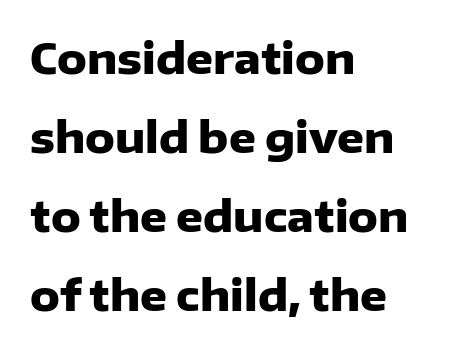
The image shows 42 px heavy sans-serif type, upright; set left-aligned, line spacing 1.88x, normal letter spacing, not underlined; low stroke contrast and a medium x-height.
